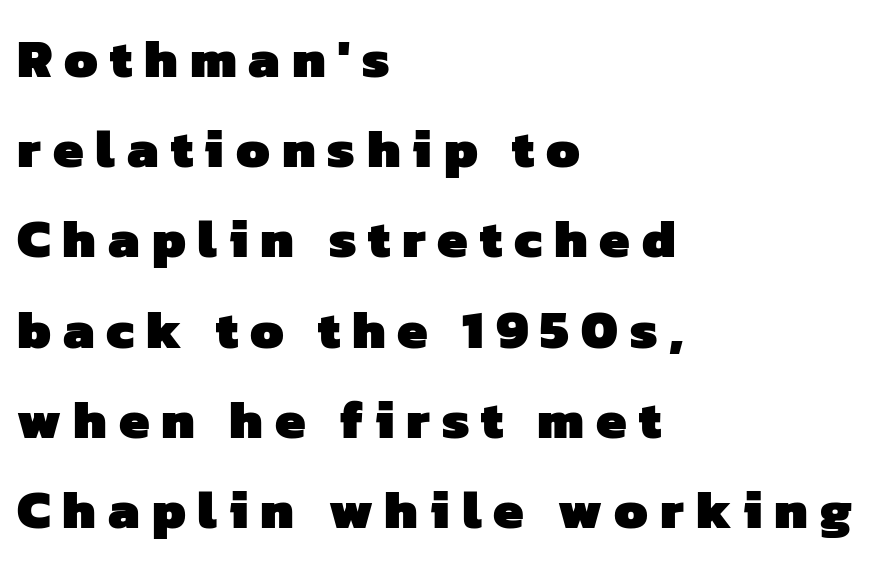
The image shows 54 px heavy sans-serif type; set left-aligned, normal line spacing (1.67x), unusually wide letter spacing (+0.22 em), not underlined; low stroke contrast and a medium x-height.
